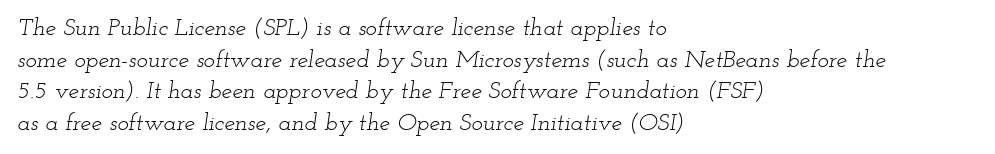
The image shows 24 px text type, italic (leaning right); set left-aligned, normal line spacing (1.32x), normal letter spacing, not underlined.
